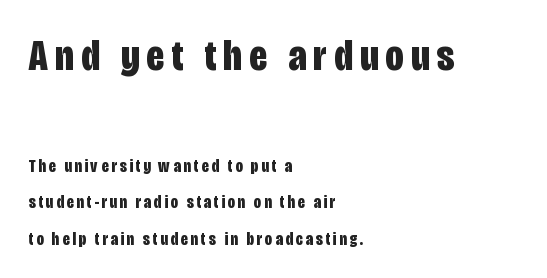
The image shows 45 px bold, condensed sans-serif type, upright; set left-aligned, loose line spacing (2.02x), not underlined; the first (top) block is 2.5x larger; low stroke contrast and a large x-height.
